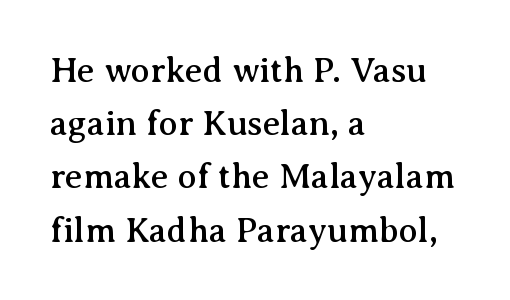
{"serif": "yes", "italic": "no", "width": "normal", "stroke_contrast": "medium", "x_height": "medium", "monospaced": "no", "underline": "no", "align": "left", "line_spacing": "normal", "line_spacing_ratio": 1.52, "letter_spacing": "normal", "letter_spacing_em": 0.0, "glyph_px": 35}
